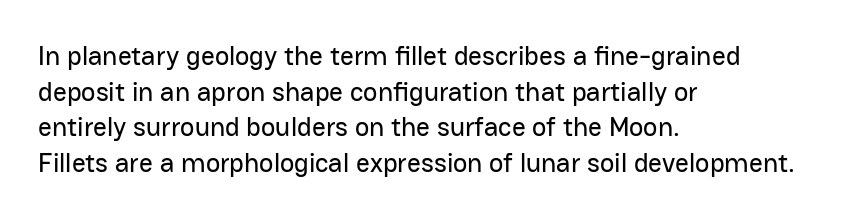
The image shows 27 px text type, upright; set left-aligned, normal line spacing (1.32x), normal letter spacing, not underlined.
